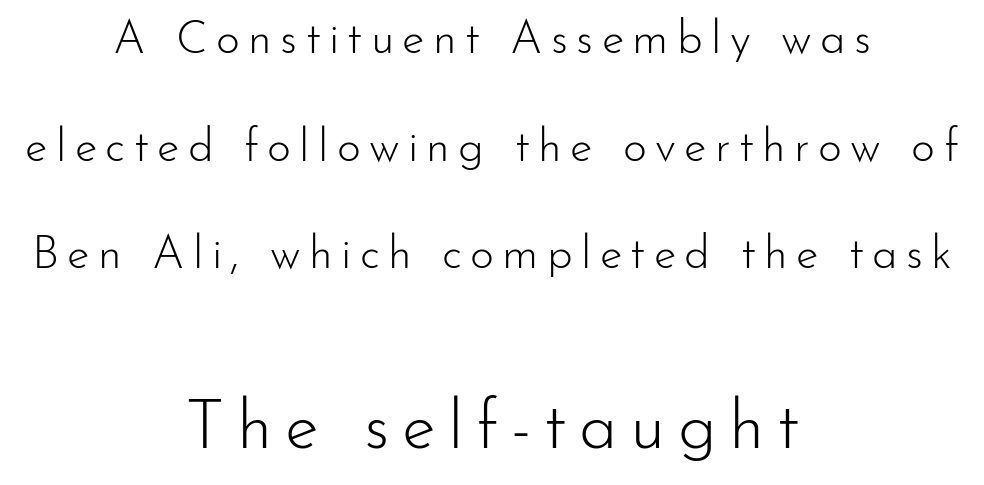
{"serif": "no", "italic": "no", "bold": "no", "weight": "light", "width": "normal", "stroke_contrast": "low", "x_height": "small", "monospaced": "no", "underline": "no", "align": "center", "line_spacing": "loose", "line_spacing_ratio": 2.34, "larger_block": "second", "size_ratio": 1.5, "glyph_px": 69}
